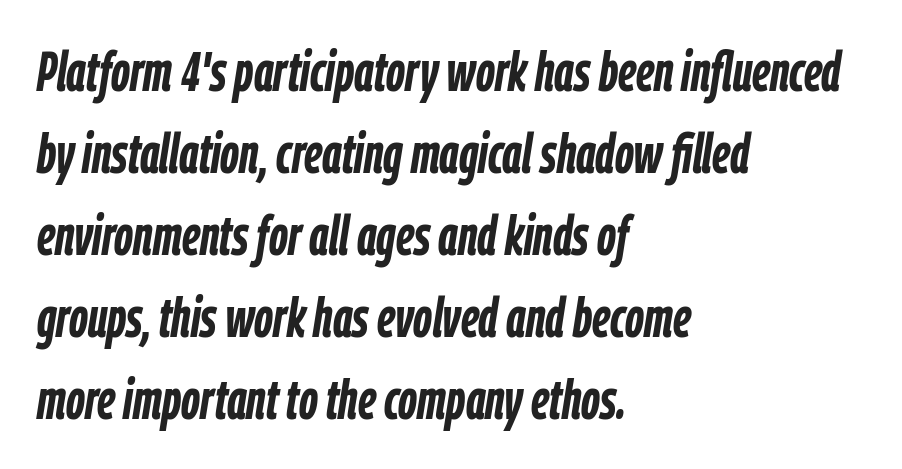
The passage shown is emphatically bold. These lines are rendered in a variable-pitch font. The lettering tilts uniformly, giving the passage an italic look. The string is rendered with underlining switched off. Default kerning and tracking; the words read as compact shapes. Successive baselines arrive at the customary interval.
